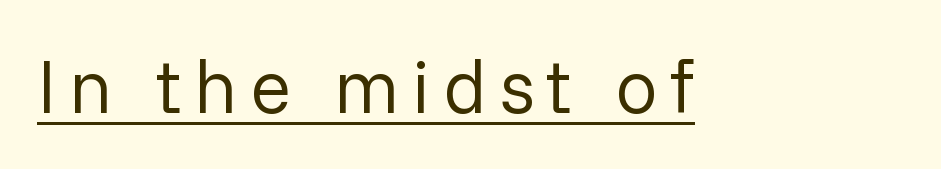
{"serif": "no", "italic": "no", "bold": "no", "weight": "regular", "width": "normal", "stroke_contrast": "low", "x_height": "medium", "monospaced": "no", "underline": "yes", "glyph_px": 76}
